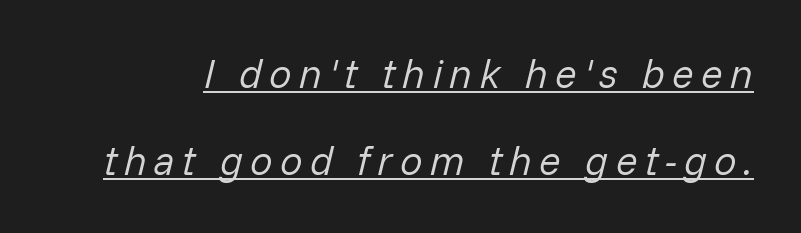
Horizontal bands of white between lines are thick stripes. Notice how the stems are inclined rather than vertical — that's the hallmark of italics. Each stroke keeps to a modest, everyday thickness or less. The passage shown is typed in a proportional face where columns would drift. Underline: present.
